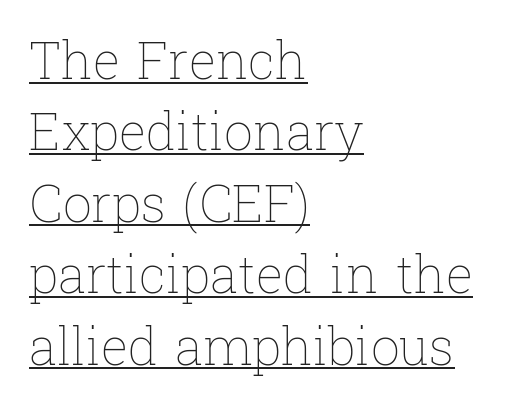
Every row of glyphs begins at an identical x-position on the left. Quick note: underline on. Proportional: the letters do not fall into vertical columns. The type is set solid horizontally, with unmodified tracking. Is this a heavy cut? Hardly; it is regular or lighter. Each new line begins a customary step beneath the previous one.
